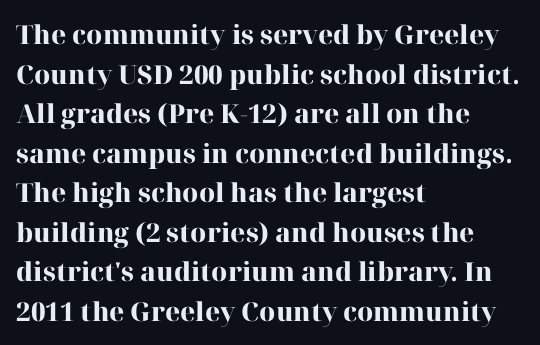
Q: Is the text bold? A: Yes.
Q: Is the text italic (slanted)? A: No, it is upright.
Q: Is the text underlined? A: No.
Q: How is the paragraph aligned? A: Left-aligned.
Q: Is the spacing between letters normal or unusually wide? A: Normal.
Q: Is the spacing between lines tight, normal or loose? A: Normal.
